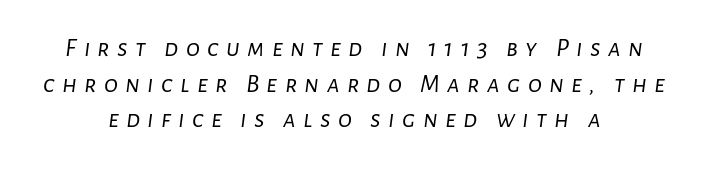
Notice how descenders clear the ascenders below comfortably — that's standard leading. Line starts and ends both wander, symmetrically. Compared with ordinary roman type, these characters are visibly tilted. Ink coverage per letter is moderate at most. Only glyphs here, with clear space below each row. Letter spacing: wide.
